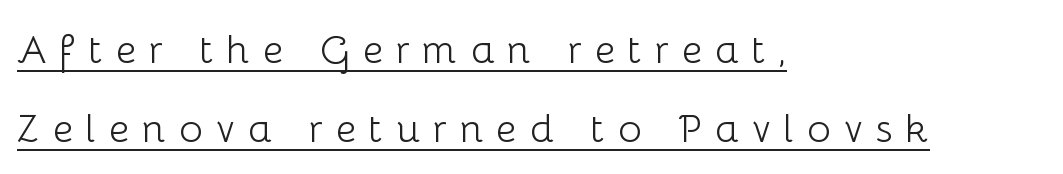
The image shows 40 px light sans-serif type, upright; set left-aligned, loose line spacing (1.98x), unusually wide letter spacing (+0.31 em), underlined; low stroke contrast and a medium x-height.
